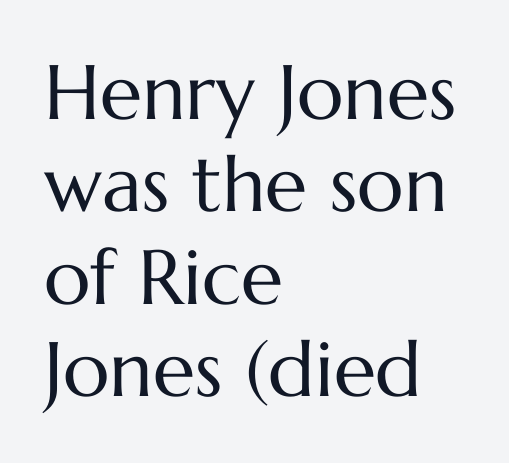
{"italic": "no", "bold": "no", "weight": "regular", "width": "normal", "stroke_contrast": "medium", "x_height": "medium", "monospaced": "no", "underline": "no", "align": "left", "line_spacing_ratio": 1.2, "letter_spacing": "normal", "letter_spacing_em": 0.0, "glyph_px": 77}
